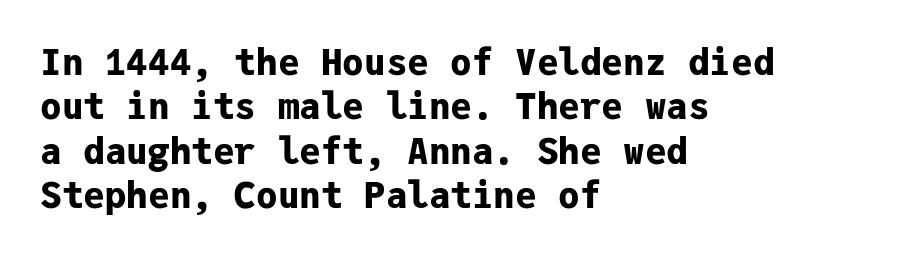
The image shows 36 px bold sans-serif type, upright, monospaced; set left-aligned, line spacing 1.23x, normal letter spacing, not underlined; low stroke contrast and a medium x-height.
